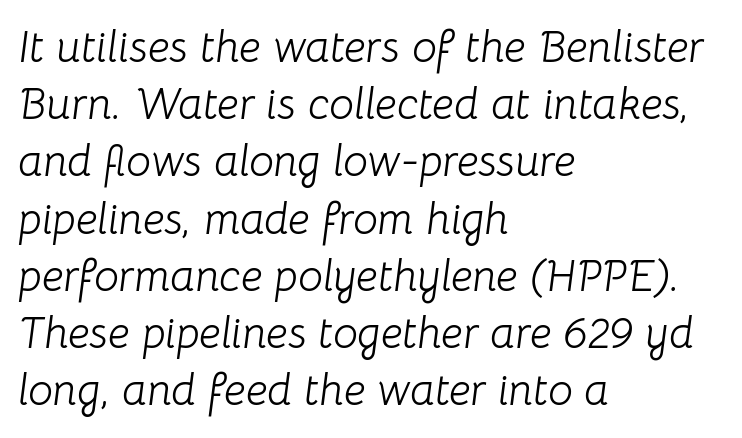
Q: Is the text bold? A: No.
Q: Is the text italic (slanted)? A: Yes, it leans right by about 8 degrees.
Q: Is the text underlined? A: No.
Q: How is the paragraph aligned? A: Left-aligned.
Q: Is the spacing between letters normal or unusually wide? A: Normal.
Q: Is the spacing between lines tight, normal or loose? A: Normal.
Q: Width (condensed, normal, or wide)? A: Normal.
Q: Stroke contrast? A: Low.
Q: x-height? A: Medium.
Q: Monospaced? A: No.
